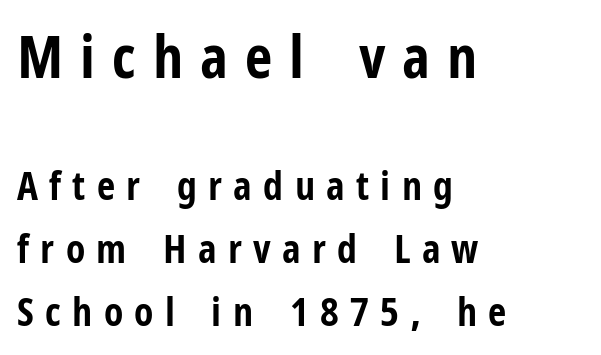
The image shows 60 px bold, condensed sans-serif type, upright; set left-aligned, normal line spacing (1.57x), unusually wide letter spacing (+0.28 em), not underlined; the first (top) block is 1.5x larger; low stroke contrast and a medium x-height.
